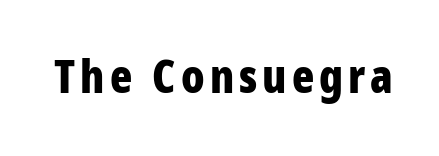
Stroke terminals: plain, sans-serif. Posture: vertical. Underline: absent. Proportional: the letters do not fall into vertical columns. The typesetting leans heavy: a genuine bold.
